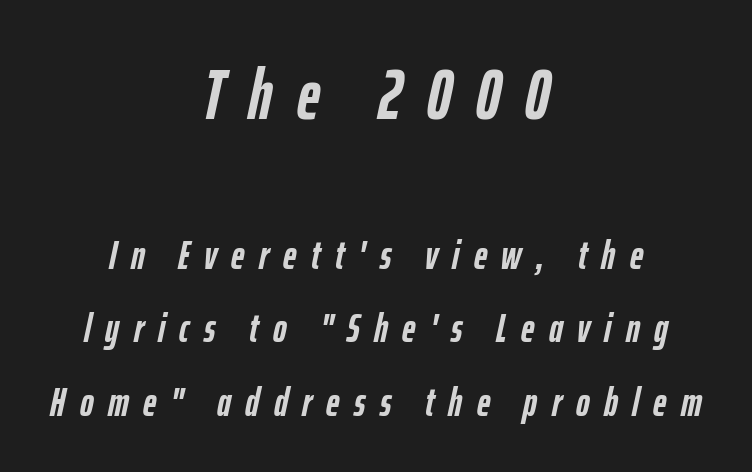
Spacing verdict: proportional, widths tailored to each character. Quick note: italic. Compared with an ordinary text face, these strokes are far heavier — a full bold. These lines stack symmetrically, like a column narrowing and widening about its center. Substantial extra tracking has been applied to these lines. Letters rest on an invisible, unmarked baseline.
